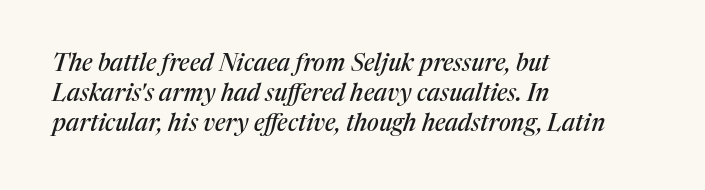
Q: Is the text italic (slanted)? A: Yes, it leans right by about 17 degrees.
Q: Is the text underlined? A: No.
Q: How is the paragraph aligned? A: Left-aligned.
Q: Is the spacing between letters normal or unusually wide? A: Normal.
Q: Is the spacing between lines tight, normal or loose? A: Normal.
